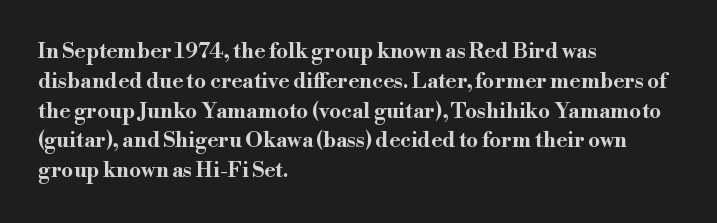
Q: Is the text bold? A: Yes.
Q: Is the text italic (slanted)? A: No, it is upright.
Q: Is the text underlined? A: No.
Q: How is the paragraph aligned? A: Left-aligned.
Q: Is the spacing between letters normal or unusually wide? A: Normal.
Q: Is the spacing between lines tight, normal or loose? A: Normal.
